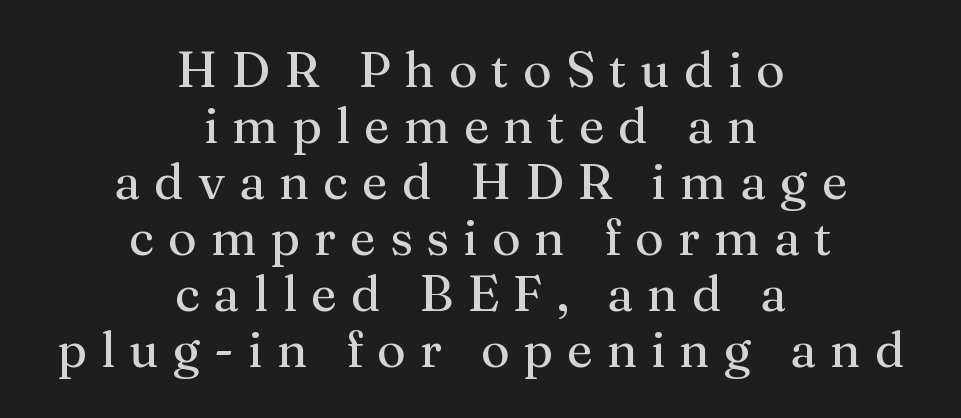
The image shows 50 px regular-weight serif type, upright; set centered, tight line spacing (1.12x), unusually wide letter spacing (+0.28 em), not underlined; medium stroke contrast and a medium x-height.
